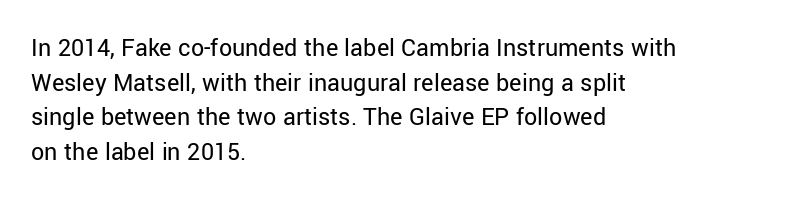
{"italic": "no", "bold": "no", "underline": "no", "align": "left", "line_spacing": "normal", "line_spacing_ratio": 1.33, "letter_spacing": "normal", "letter_spacing_em": 0.0, "glyph_px": 26}
